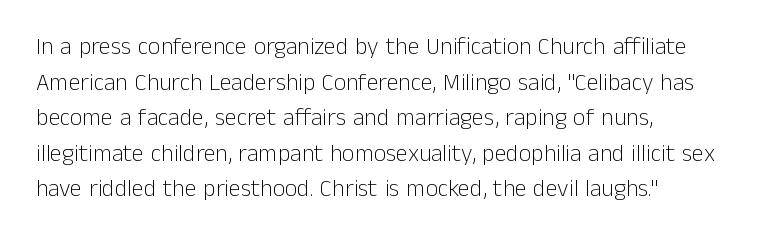
Q: Is the text bold? A: No.
Q: Is the text italic (slanted)? A: No, it is upright.
Q: Is the text underlined? A: No.
Q: How is the paragraph aligned? A: Left-aligned.
Q: Is the spacing between letters normal or unusually wide? A: Normal.
Q: Is the spacing between lines tight, normal or loose? A: Normal.
